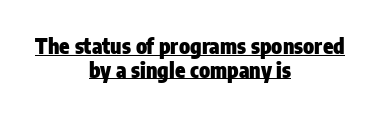
{"italic": "no", "bold": "yes", "underline": "yes", "align": "center", "line_spacing": "tight", "line_spacing_ratio": 1.13, "letter_spacing": "normal", "letter_spacing_em": 0.0, "glyph_px": 21}
